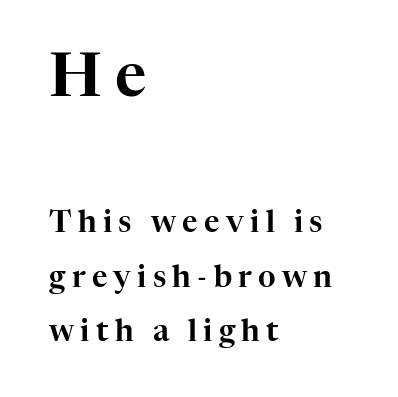
Q: Is the text italic (slanted)? A: No, it is upright.
Q: Is the typeface a serif or a sans-serif typeface? A: Serif.
Q: Is the text underlined? A: No.
Q: How is the paragraph aligned? A: Left-aligned.
Q: Is the spacing between letters normal or unusually wide? A: Unusually wide.
Q: Which block of text is set in a larger size, the first (top) or the second (bottom)? A: The first (top) one.
Q: Width (condensed, normal, or wide)? A: Normal.
Q: Stroke contrast? A: High.
Q: x-height? A: Medium.
Q: Monospaced? A: No.
